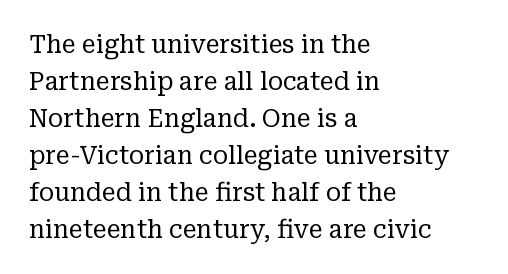
{"italic": "no", "bold": "no", "underline": "no", "align": "left", "line_spacing": "normal", "line_spacing_ratio": 1.48, "letter_spacing": "normal", "letter_spacing_em": 0.0, "glyph_px": 25}
